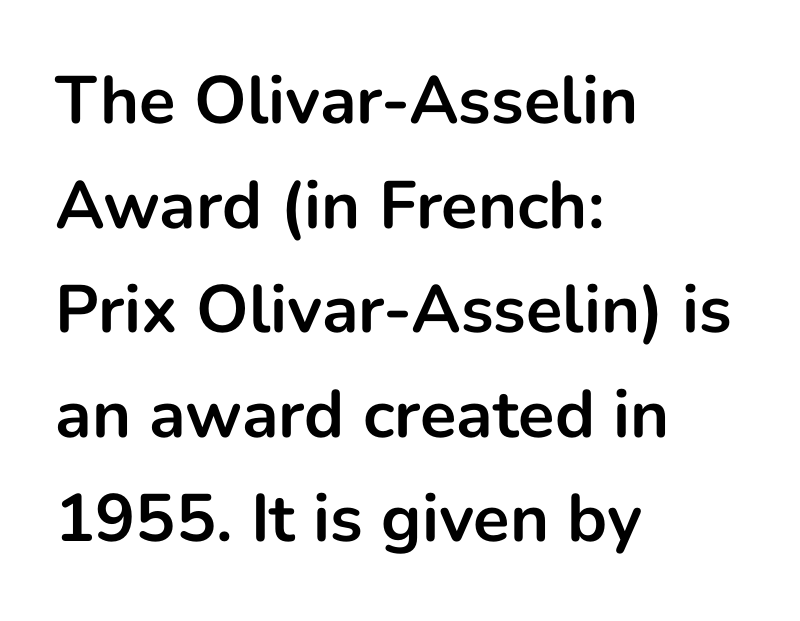
The image shows 67 px bold sans-serif type, upright; set left-aligned, normal line spacing (1.56x), normal letter spacing, not underlined; low stroke contrast and a medium x-height.
